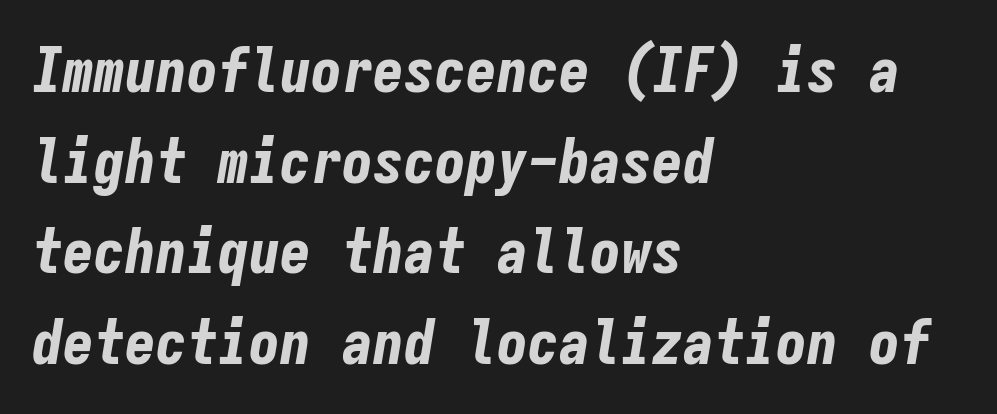
{"italic": "yes", "lean": "right", "slant_degrees": 9, "bold": "yes", "weight": "bold", "width": "condensed", "stroke_contrast": "low", "x_height": "medium", "monospaced": "yes", "underline": "no", "align": "left", "line_spacing": "normal", "line_spacing_ratio": 1.46, "letter_spacing": "normal", "letter_spacing_em": 0.0, "glyph_px": 62}
